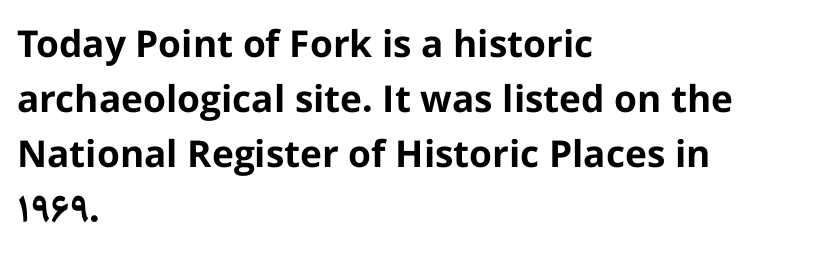
{"serif": "no", "italic": "no", "bold": "yes", "weight": "bold", "width": "normal", "stroke_contrast": "low", "x_height": "medium", "monospaced": "no", "underline": "no", "align": "left", "line_spacing": "normal", "line_spacing_ratio": 1.49, "letter_spacing": "normal", "letter_spacing_em": 0.0, "glyph_px": 37}
